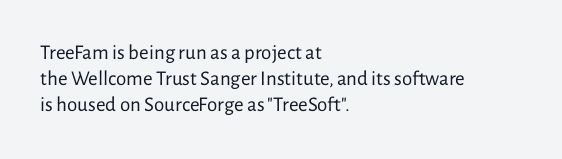
The image shows 21 px text type, upright; set left-aligned, normal line spacing (1.25x), normal letter spacing, not underlined.
